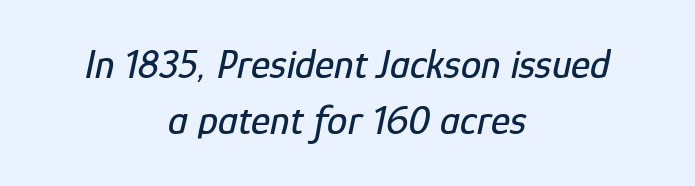
Q: Is the text italic (slanted)? A: Yes, it leans right by about 12 degrees.
Q: Is the text underlined? A: No.
Q: How is the paragraph aligned? A: Centered.
Q: Is the spacing between letters normal or unusually wide? A: Normal.
Q: Is the spacing between lines tight, normal or loose? A: Normal.
Q: Width (condensed, normal, or wide)? A: Condensed.
Q: Stroke contrast? A: Low.
Q: x-height? A: Medium.
Q: Monospaced? A: No.
